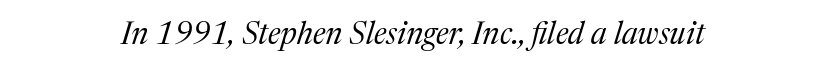
The image shows 31 px regular-weight serif type, italic (leaning right); set centered, normal letter spacing, not underlined; medium stroke contrast and a medium x-height.
